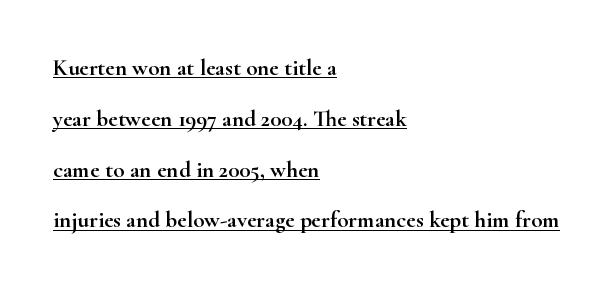
The vertical gap from one line to the next is large. Glance below the letters and you will spot a drawn line. Upright lettering throughout. The type is set solid horizontally, with unmodified tracking. The lines in this sample share a left origin and differ only in where they stop.
